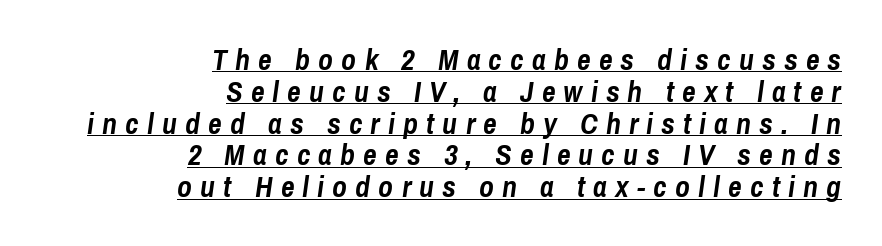
Q: Is the text bold? A: Yes.
Q: Is the text italic (slanted)? A: Yes, it leans right by about 8 degrees.
Q: Is the text underlined? A: Yes.
Q: How is the paragraph aligned? A: Right-aligned.
Q: Is the spacing between letters normal or unusually wide? A: Unusually wide.
Q: Is the spacing between lines tight, normal or loose? A: Tight.
Q: Width (condensed, normal, or wide)? A: Condensed.
Q: Stroke contrast? A: Low.
Q: x-height? A: Medium.
Q: Monospaced? A: No.
